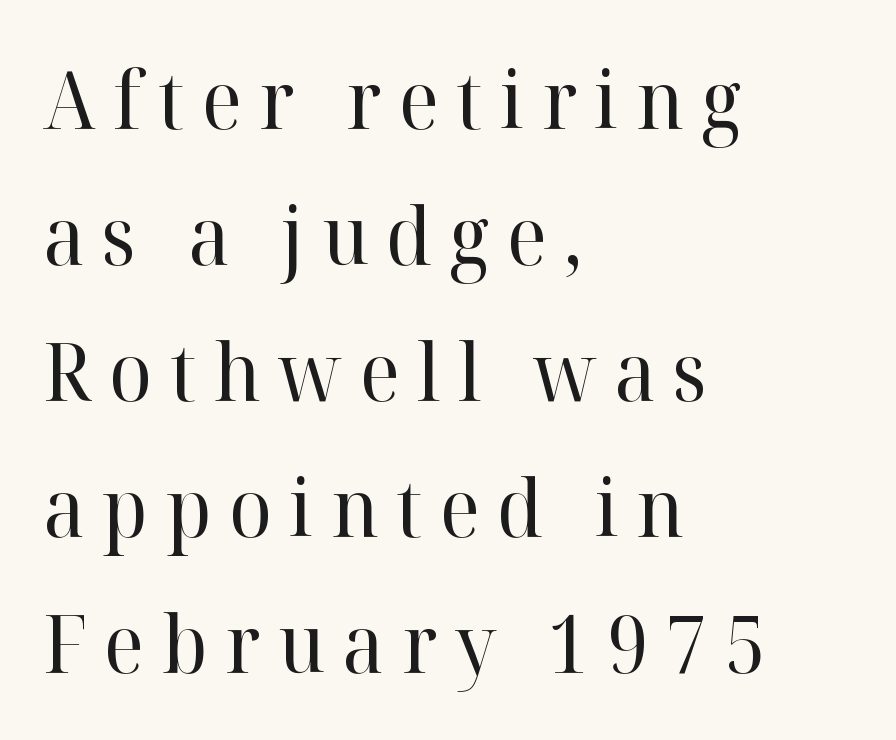
These lines have a slow, spaced-out rhythm from letter to letter. Heaviness? Minimal to ordinary, like unemphasized prose. The face used here is proportionally spaced, like ordinary book or web type. Horizontal bands of white between lines are of average thickness.
